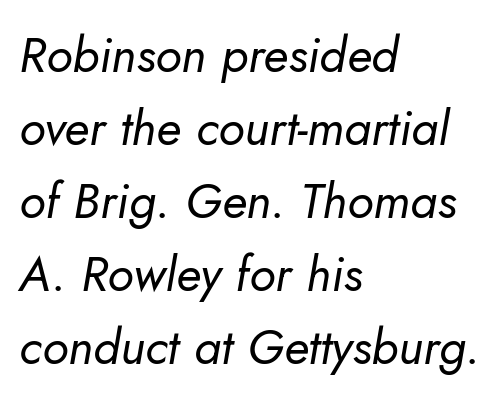
The image shows 49 px regular-weight type, italic (leaning right); set left-aligned, normal line spacing (1.49x), normal letter spacing, not underlined; low stroke contrast and a small x-height.
